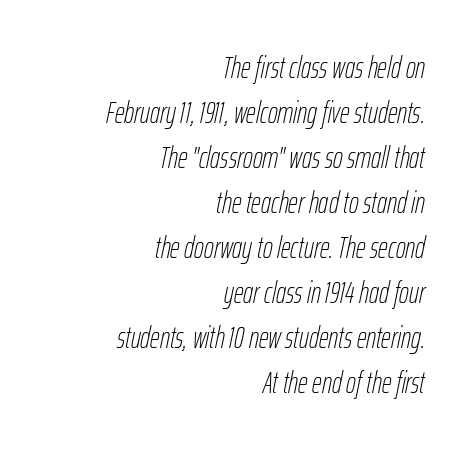
The image shows 30 px thin, condensed type, italic (leaning right); set right-aligned, normal line spacing (1.5x), normal letter spacing, not underlined; low stroke contrast and a medium x-height.
